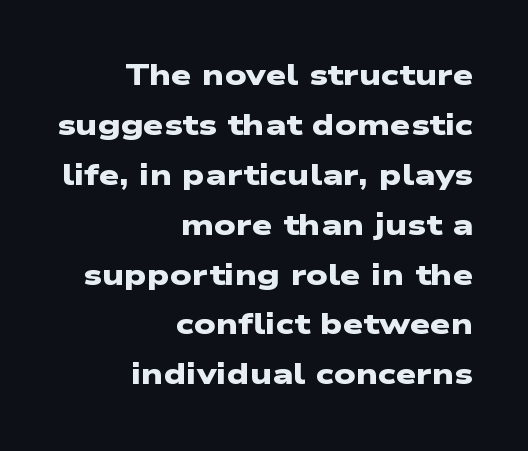
{"serif": "no", "bold": "yes", "weight": "heavy", "width": "wide", "stroke_contrast": "low", "x_height": "medium", "monospaced": "no", "underline": "no", "align": "right", "line_spacing_ratio": 1.72, "letter_spacing": "normal", "letter_spacing_em": 0.0, "glyph_px": 29}
